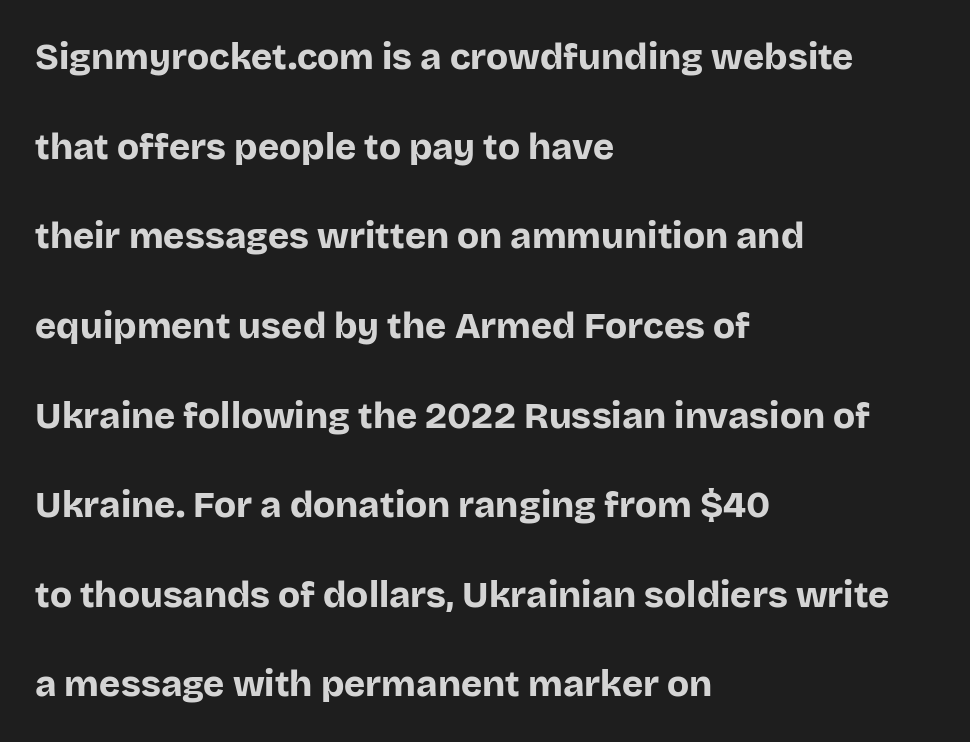
Q: Is the text bold? A: Yes.
Q: Is the text italic (slanted)? A: No, it is upright.
Q: Is the typeface a serif or a sans-serif typeface? A: Sans-serif.
Q: Is the text underlined? A: No.
Q: How is the paragraph aligned? A: Left-aligned.
Q: Is the spacing between letters normal or unusually wide? A: Normal.
Q: Is the spacing between lines tight, normal or loose? A: Loose.
Q: Width (condensed, normal, or wide)? A: Normal.
Q: Stroke contrast? A: Low.
Q: x-height? A: Large.
Q: Monospaced? A: No.
